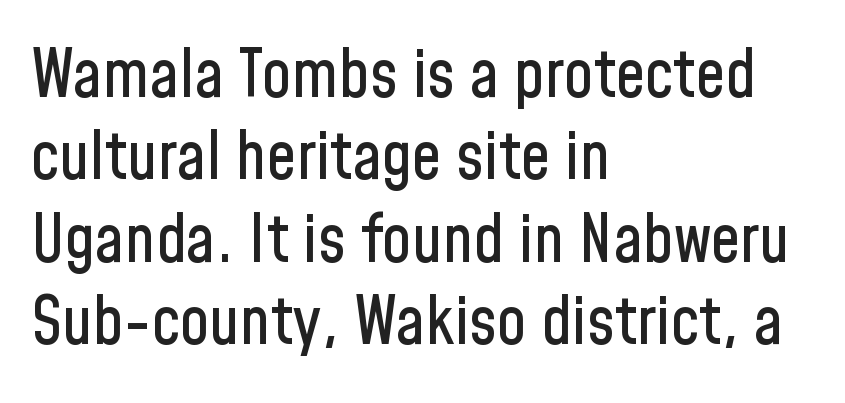
{"serif": "no", "italic": "no", "width": "condensed", "stroke_contrast": "low", "x_height": "medium", "monospaced": "no", "underline": "no", "align": "left", "line_spacing": "normal", "line_spacing_ratio": 1.25, "letter_spacing": "normal", "letter_spacing_em": 0.0, "glyph_px": 66}
